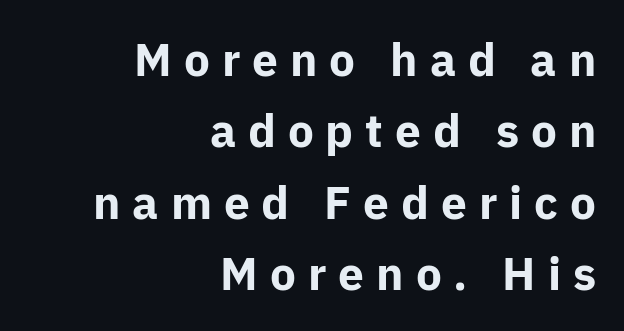
{"serif": "no", "italic": "no", "bold": "yes", "weight": "bold", "width": "normal", "stroke_contrast": "low", "x_height": "medium", "monospaced": "no", "underline": "no", "align": "right", "line_spacing": "normal", "line_spacing_ratio": 1.55, "letter_spacing": "wide", "letter_spacing_em": 0.26, "glyph_px": 46}
